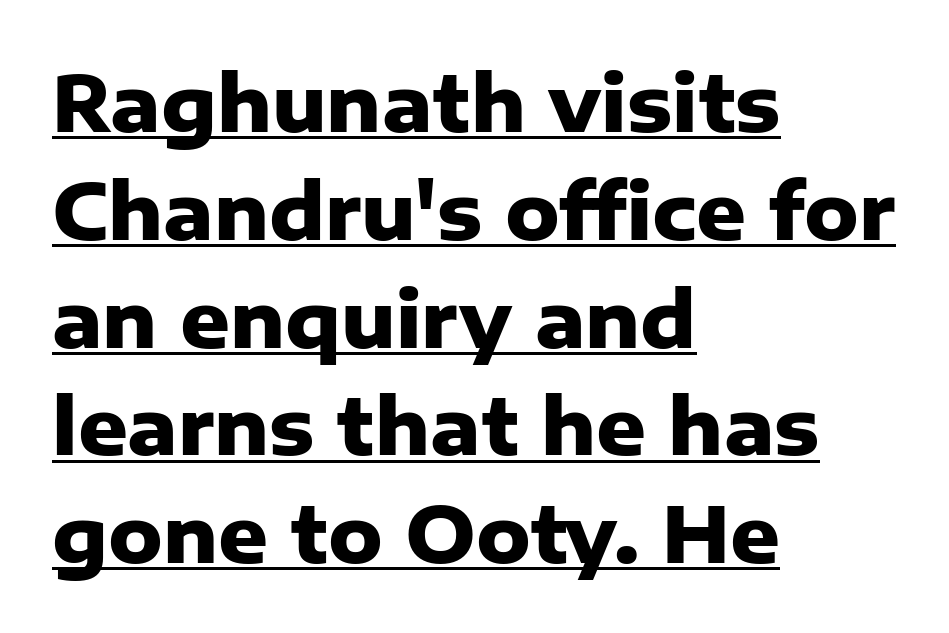
You can tell from the bare stems that sans-serif type was used. On the weight axis this lands at bold, roughly 700. This sample has the flowing, uneven cadence of proportional lettering. Leading: standard. You could call the tracking neutral — neither tight nor loose.
